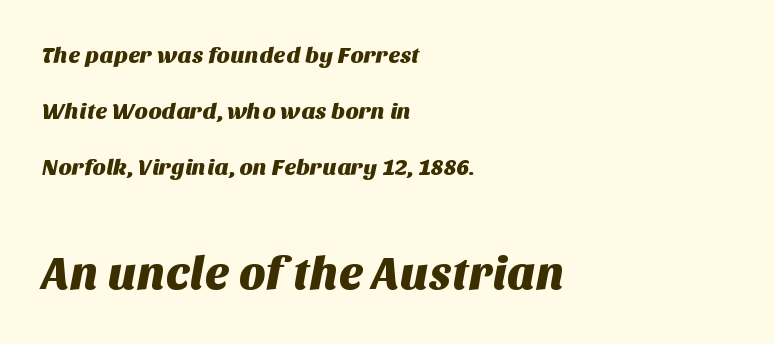
Tracking value appears to be zero — textbook default spacing. Left-aligned paragraph, ragged on the right. Grotesque or geometric, the face here clearly has no serifs. The line-height multiplier appears high, well above default.
